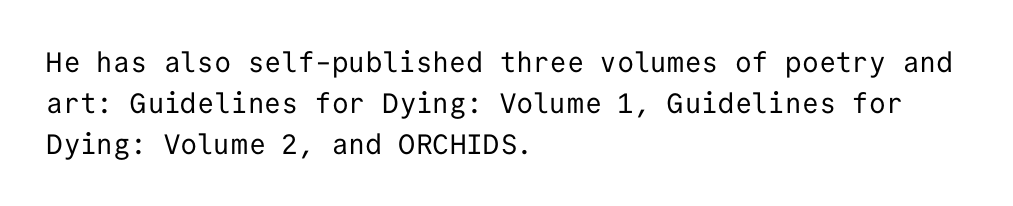
{"serif": "no", "italic": "no", "bold": "no", "weight": "regular", "width": "normal", "stroke_contrast": "low", "x_height": "medium", "monospaced": "yes", "underline": "no", "align": "left", "line_spacing": "normal", "line_spacing_ratio": 1.46, "letter_spacing": "normal", "letter_spacing_em": 0.0, "glyph_px": 28}
